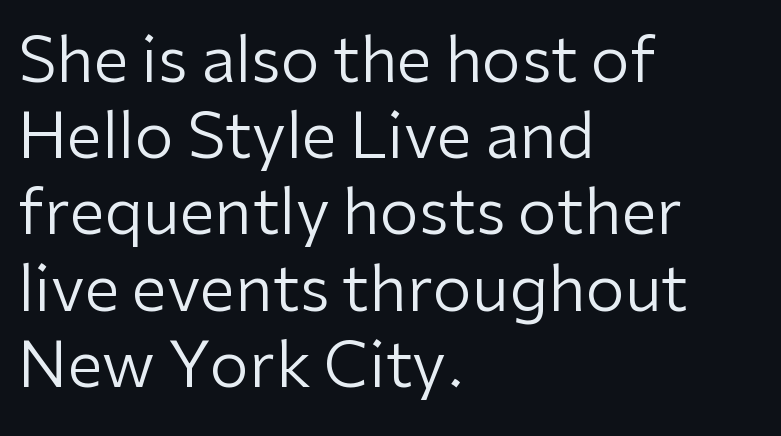
{"serif": "no", "italic": "no", "bold": "no", "weight": "regular", "width": "normal", "stroke_contrast": "low", "x_height": "medium", "monospaced": "no", "underline": "no", "align": "left", "line_spacing_ratio": 1.21, "letter_spacing": "normal", "letter_spacing_em": 0.0, "glyph_px": 63}
